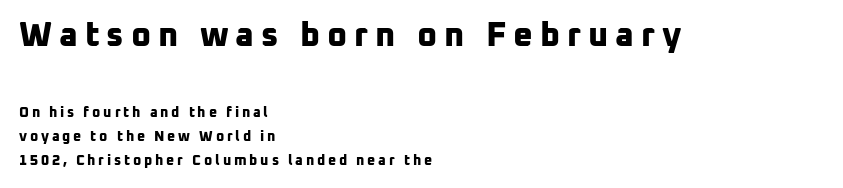
Q: Is the text bold? A: Yes.
Q: Is the typeface a serif or a sans-serif typeface? A: Sans-serif.
Q: Is the text underlined? A: No.
Q: How is the paragraph aligned? A: Left-aligned.
Q: Is the spacing between letters normal or unusually wide? A: Unusually wide.
Q: Which block of text is set in a larger size, the first (top) or the second (bottom)? A: The first (top) one.
Q: Width (condensed, normal, or wide)? A: Normal.
Q: Stroke contrast? A: Low.
Q: x-height? A: Medium.
Q: Monospaced? A: No.
